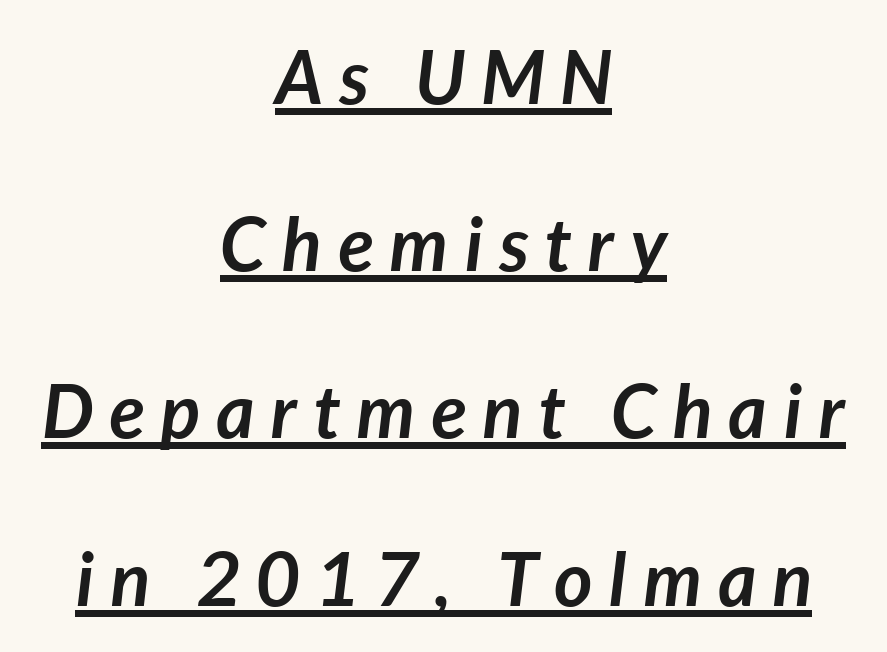
The image shows 74 px semibold type, italic (leaning right); set centered, loose line spacing (2.26x), unusually wide letter spacing (+0.22 em), underlined; low stroke contrast and a medium x-height.
